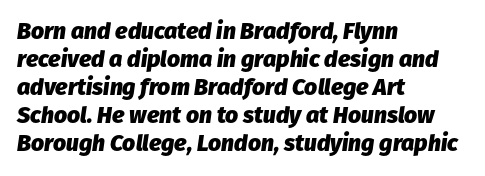
The image shows 23 px bold type, italic (leaning right); set left-aligned, line spacing 1.22x, normal letter spacing, not underlined.
